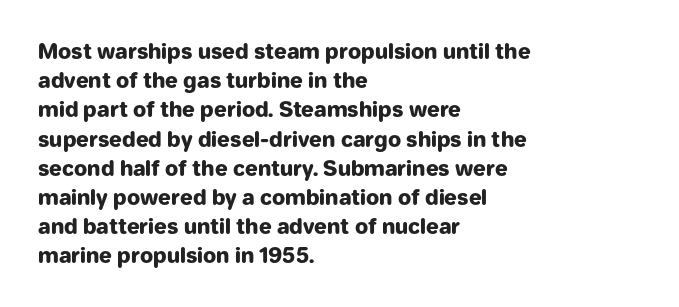
When letters stand straight like this, we call the style roman or upright. Line starts are locked; line ends wander. Quick note: underline off. Words appear dense and cohesive because spacing is normal. A normal amount of white space separates one row of letters from the next.
